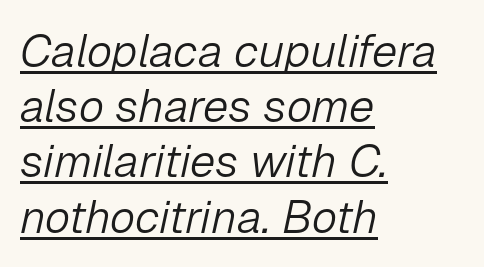
The image shows 46 px light type, italic (leaning right); set left-aligned, line spacing 1.2x, normal letter spacing, underlined; low stroke contrast and a medium x-height.
